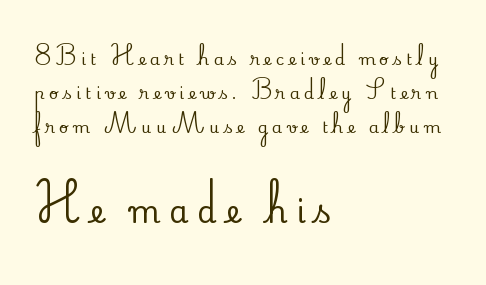
You could not count columns in this text — the font is proportionally spaced. In terms of posture, this sample is upright. Only glyphs here, with clear space below each row. The font family rendered here belongs to the serif group.
